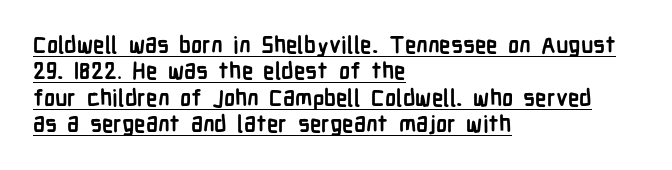
Q: Is the text bold? A: Yes.
Q: Is the text italic (slanted)? A: No, it is upright.
Q: Is the text underlined? A: Yes.
Q: How is the paragraph aligned? A: Left-aligned.
Q: Is the spacing between letters normal or unusually wide? A: Normal.
Q: Is the spacing between lines tight, normal or loose? A: Tight.
